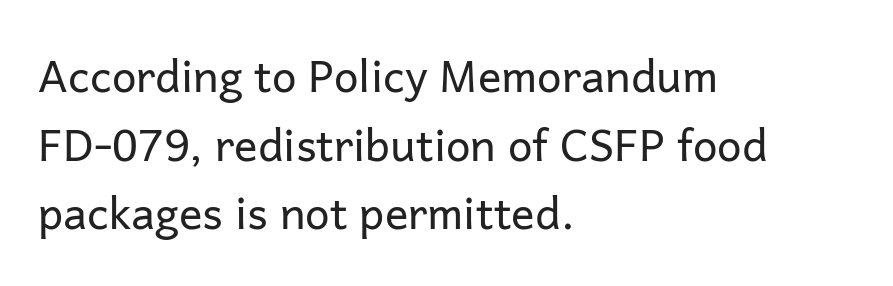
Q: Is the text bold? A: No.
Q: Is the text italic (slanted)? A: No, it is upright.
Q: Is the typeface a serif or a sans-serif typeface? A: Sans-serif.
Q: Is the text underlined? A: No.
Q: How is the paragraph aligned? A: Left-aligned.
Q: Is the spacing between letters normal or unusually wide? A: Normal.
Q: Is the spacing between lines tight, normal or loose? A: Normal.
Q: Width (condensed, normal, or wide)? A: Normal.
Q: Stroke contrast? A: Low.
Q: x-height? A: Medium.
Q: Monospaced? A: No.
